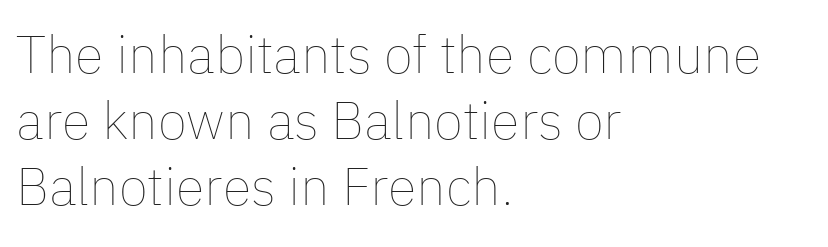
{"italic": "no", "bold": "no", "weight": "thin", "width": "normal", "stroke_contrast": "low", "x_height": "medium", "monospaced": "no", "underline": "no", "align": "left", "line_spacing": "normal", "line_spacing_ratio": 1.25, "letter_spacing": "normal", "letter_spacing_em": 0.0, "glyph_px": 53}
